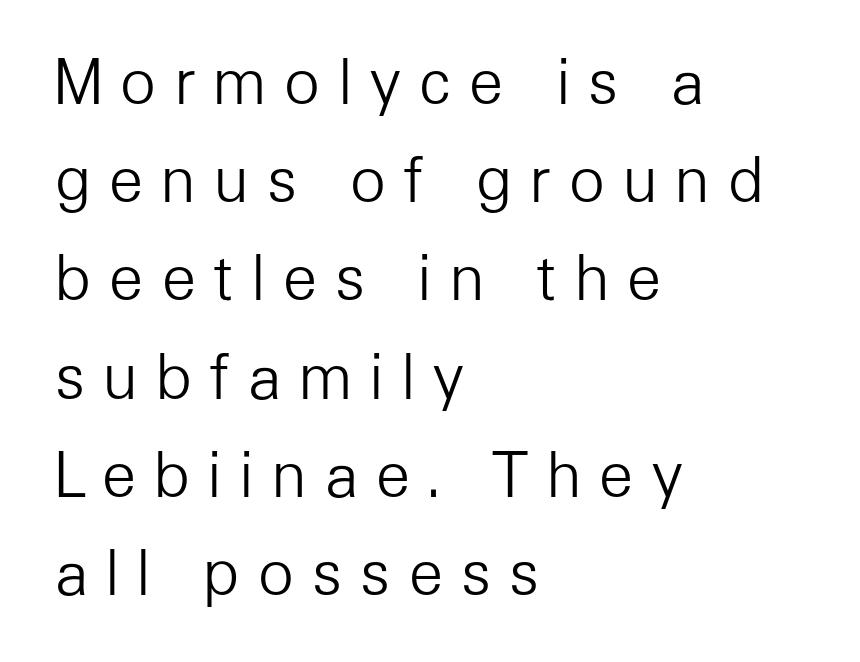
The image shows 61 px light sans-serif type, upright; set left-aligned, normal line spacing (1.61x), unusually wide letter spacing (+0.27 em), not underlined; low stroke contrast and a medium x-height.
